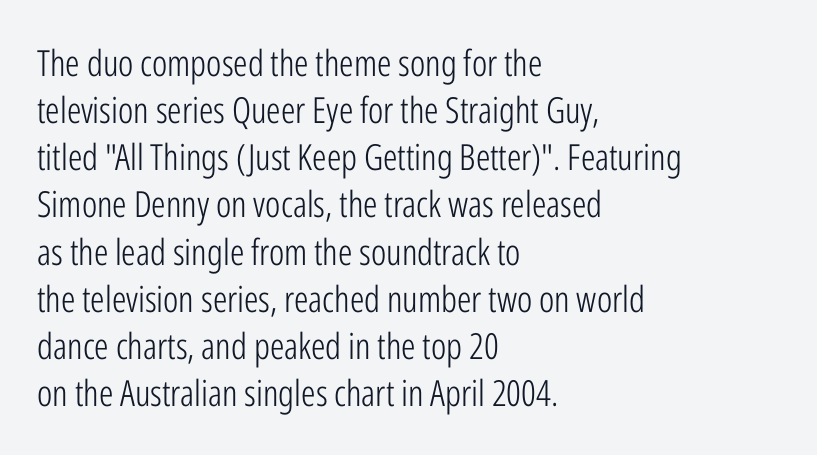
Q: Is the text bold? A: No.
Q: Is the text italic (slanted)? A: No, it is upright.
Q: Is the typeface a serif or a sans-serif typeface? A: Sans-serif.
Q: Is the text underlined? A: No.
Q: How is the paragraph aligned? A: Left-aligned.
Q: Is the spacing between letters normal or unusually wide? A: Normal.
Q: Is the spacing between lines tight, normal or loose? A: Normal.
Q: Width (condensed, normal, or wide)? A: Condensed.
Q: Stroke contrast? A: Low.
Q: x-height? A: Medium.
Q: Monospaced? A: No.
